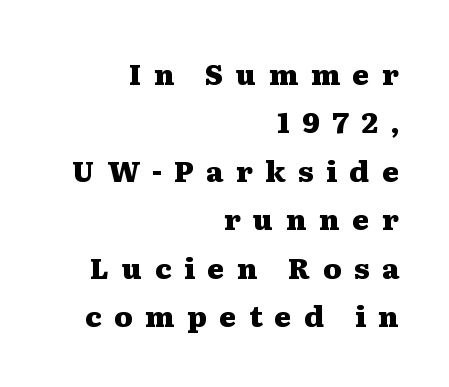
Each letter's strokes conclude with small projecting serifs. The specimen reads as upright at a glance. A bare baseline throughout the passage. Leftover space on each line is placed entirely before the opening word. The passage shown is typed in a proportional face where columns would drift.
